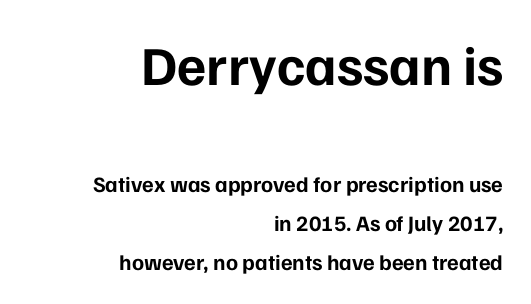
Q: Is the text bold? A: Yes.
Q: Is the text italic (slanted)? A: No, it is upright.
Q: Is the typeface a serif or a sans-serif typeface? A: Sans-serif.
Q: Is the text underlined? A: No.
Q: How is the paragraph aligned? A: Right-aligned.
Q: Is the spacing between letters normal or unusually wide? A: Normal.
Q: Which block of text is set in a larger size, the first (top) or the second (bottom)? A: The first (top) one.
Q: Width (condensed, normal, or wide)? A: Normal.
Q: Stroke contrast? A: Low.
Q: x-height? A: Medium.
Q: Monospaced? A: No.
